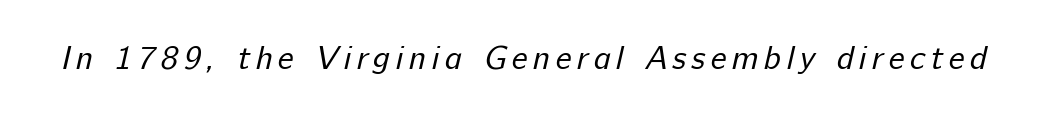
You could not count columns in this text — the font is proportionally spaced. Descender tails drop into unmarked territory. No letter is thick-stroked: the sample isn't bold. Grotesque or geometric, the face here clearly has no serifs.
